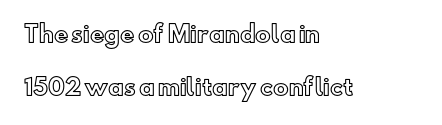
Letter spacing: default. The type sits square on the baseline with zero lean. Line starts are locked; line ends wander. Regarding leading, the lines here are spaced well apart. Words float on clear page, feet unadorned.
